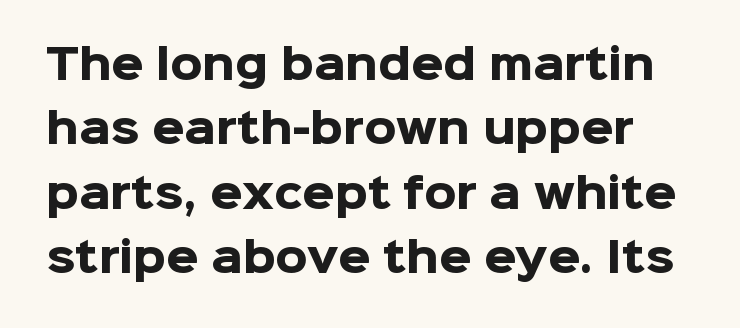
The image shows 41 px heavy sans-serif type, upright; set normal line spacing (1.57x), normal letter spacing, not underlined; low stroke contrast and a medium x-height.
